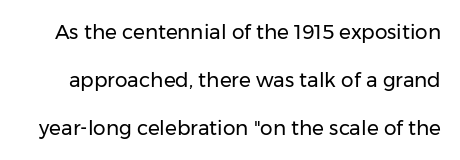
The image shows 20 px text type, upright; set loose line spacing (2.4x), normal letter spacing, not underlined.
